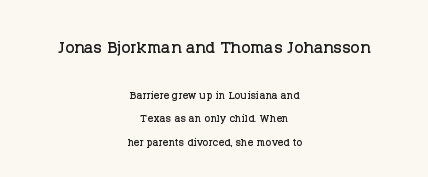
Q: Is the text italic (slanted)? A: No, it is upright.
Q: Is the text underlined? A: No.
Q: How is the paragraph aligned? A: Centered.
Q: Is the spacing between letters normal or unusually wide? A: Normal.
Q: Is the spacing between lines tight, normal or loose? A: Normal.
Q: Which block of text is set in a larger size, the first (top) or the second (bottom)? A: The first (top) one.
